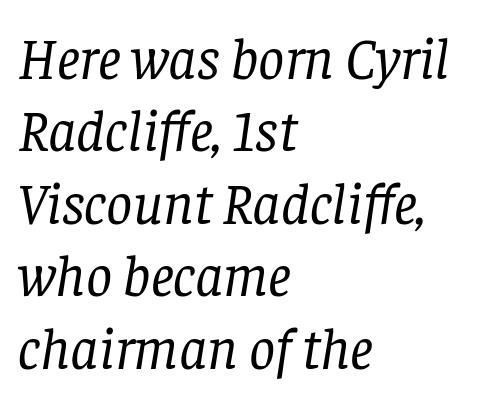
The passage shown is typeset with a serif family. One-word summary of the alignment: left. The whole block is typeset with a tilt. How would I describe the line gaps? Plain and ordinary.
